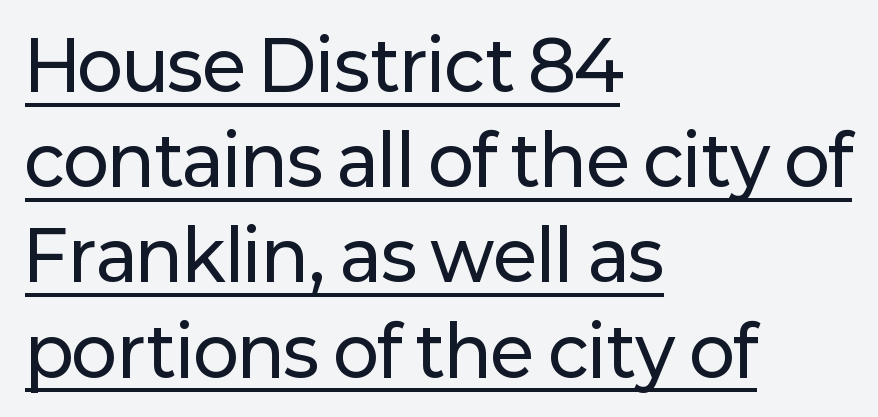
{"serif": "no", "italic": "no", "width": "normal", "stroke_contrast": "low", "x_height": "medium", "monospaced": "no", "underline": "yes", "align": "left", "line_spacing": "normal", "line_spacing_ratio": 1.4, "letter_spacing": "normal", "letter_spacing_em": 0.0, "glyph_px": 68}
